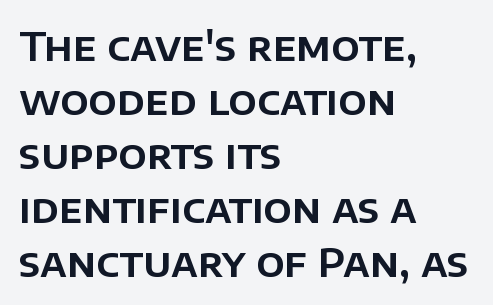
Q: Is the text italic (slanted)? A: No, it is upright.
Q: Is the typeface a serif or a sans-serif typeface? A: Sans-serif.
Q: Is the text underlined? A: No.
Q: How is the paragraph aligned? A: Left-aligned.
Q: Is the spacing between letters normal or unusually wide? A: Normal.
Q: Is the spacing between lines tight, normal or loose? A: Normal.
Q: Width (condensed, normal, or wide)? A: Normal.
Q: Stroke contrast? A: Low.
Q: x-height? A: Large.
Q: Monospaced? A: No.
